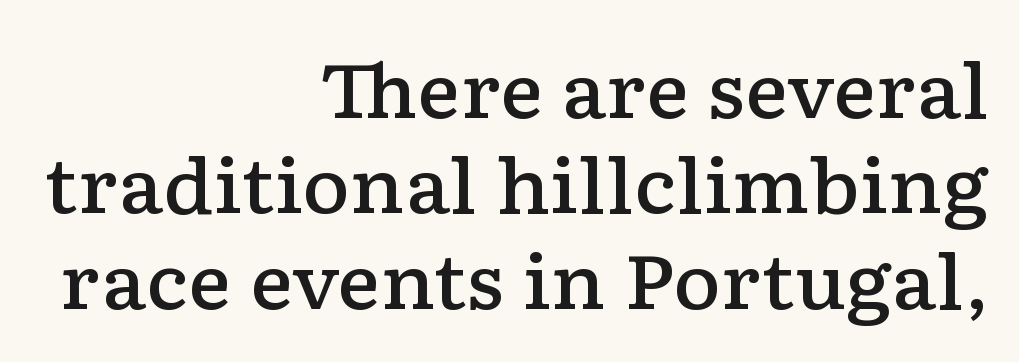
Q: Is the text bold? A: Semi-bold.
Q: Is the text italic (slanted)? A: No, it is upright.
Q: Is the typeface a serif or a sans-serif typeface? A: Serif.
Q: Is the text underlined? A: No.
Q: How is the paragraph aligned? A: Right-aligned.
Q: Is the spacing between letters normal or unusually wide? A: Normal.
Q: Is the spacing between lines tight, normal or loose? A: Normal.
Q: Width (condensed, normal, or wide)? A: Wide.
Q: Stroke contrast? A: Low.
Q: x-height? A: Medium.
Q: Monospaced? A: No.
